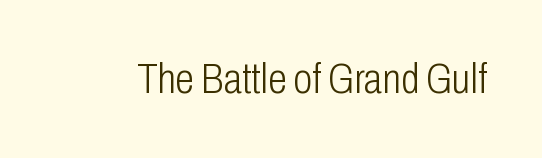
Q: Is the text bold? A: No.
Q: Is the text italic (slanted)? A: No, it is upright.
Q: Is the typeface a serif or a sans-serif typeface? A: Sans-serif.
Q: Is the text underlined? A: No.
Q: Is the spacing between letters normal or unusually wide? A: Normal.
Q: Width (condensed, normal, or wide)? A: Condensed.
Q: Stroke contrast? A: Low.
Q: x-height? A: Medium.
Q: Monospaced? A: No.
